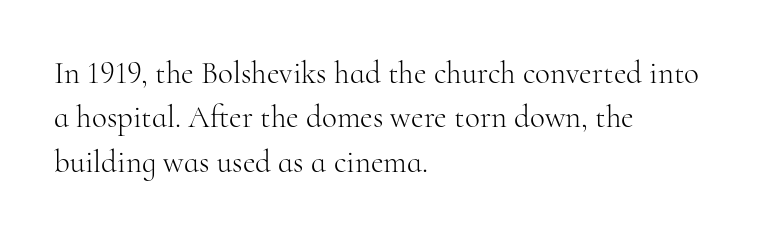
The image shows 31 px light serif type, upright; set left-aligned, normal line spacing (1.43x), normal letter spacing, not underlined; high stroke contrast and a small x-height.
